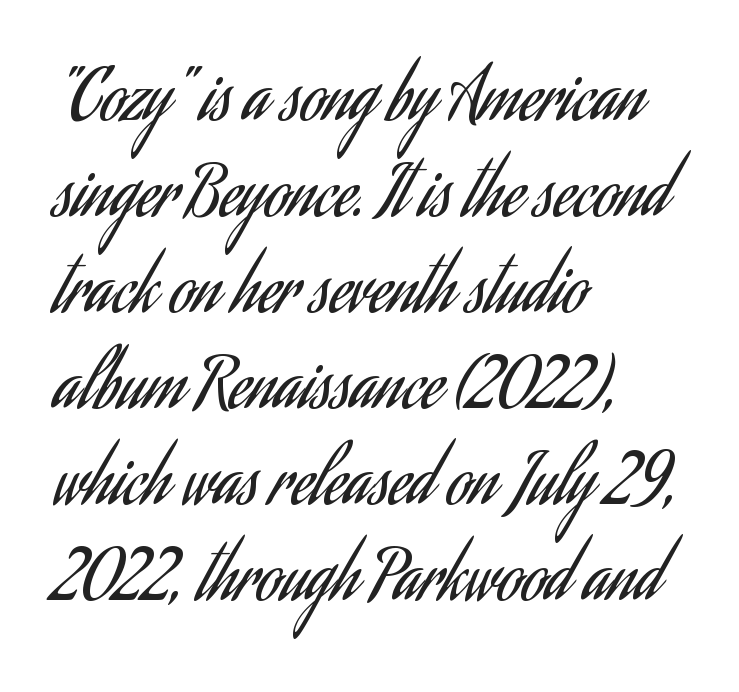
{"serif": "no", "bold": "no", "weight": "regular", "width": "condensed", "stroke_contrast": "low", "x_height": "small", "monospaced": "no", "underline": "no", "align": "left", "line_spacing": "normal", "line_spacing_ratio": 1.39, "letter_spacing": "normal", "letter_spacing_em": 0.0, "glyph_px": 69}
